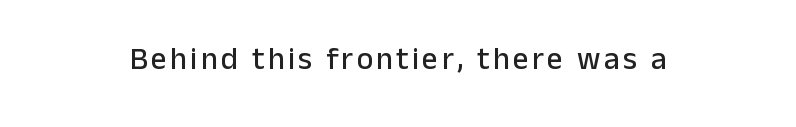
Check the space under the baseline: it is left empty. Do the letters lean? They stand straight. The passage shown is typed in a proportional face where columns would drift. Reading down the block, each line starts at a different indent, mirrored at its end. To sum up the face: it is a sans, with no serifs.
